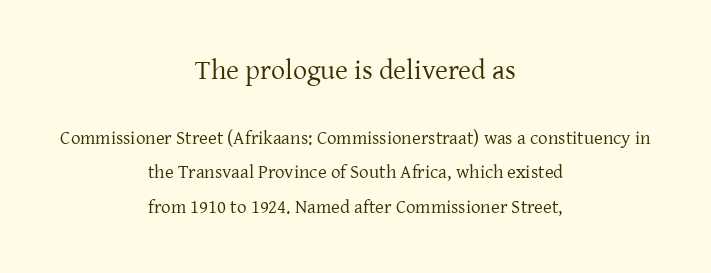
{"serif": "yes", "italic": "no", "bold": "no", "weight": "regular", "width": "normal", "stroke_contrast": "low", "x_height": "medium", "monospaced": "no", "underline": "no", "align": "center", "line_spacing_ratio": 1.81, "letter_spacing": "normal", "letter_spacing_em": 0.0, "larger_block": "first", "size_ratio": 1.47, "glyph_px": 28}
